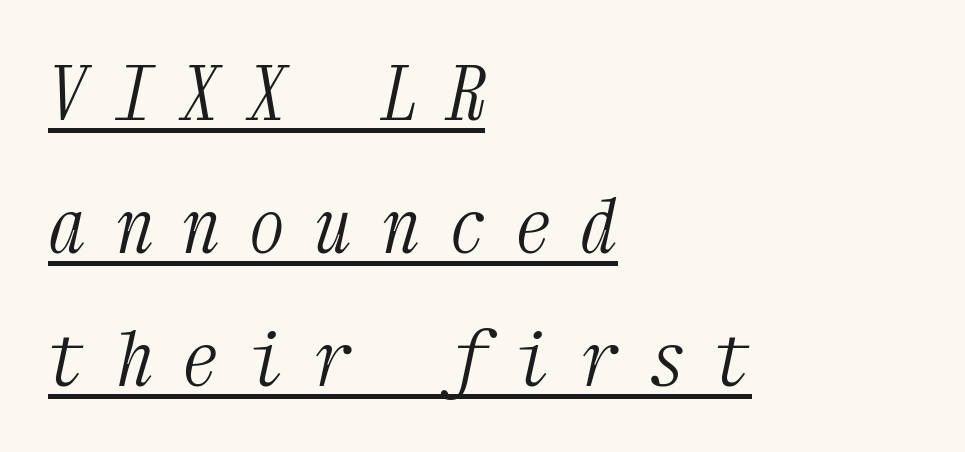
Q: Is the text bold? A: No.
Q: Is the text italic (slanted)? A: Yes, it leans right by about 12 degrees.
Q: Is the typeface a serif or a sans-serif typeface? A: Serif.
Q: Is the text underlined? A: Yes.
Q: How is the paragraph aligned? A: Left-aligned.
Q: Is the spacing between letters normal or unusually wide? A: Unusually wide.
Q: Width (condensed, normal, or wide)? A: Condensed.
Q: Stroke contrast? A: Medium.
Q: x-height? A: Medium.
Q: Monospaced? A: Yes.
